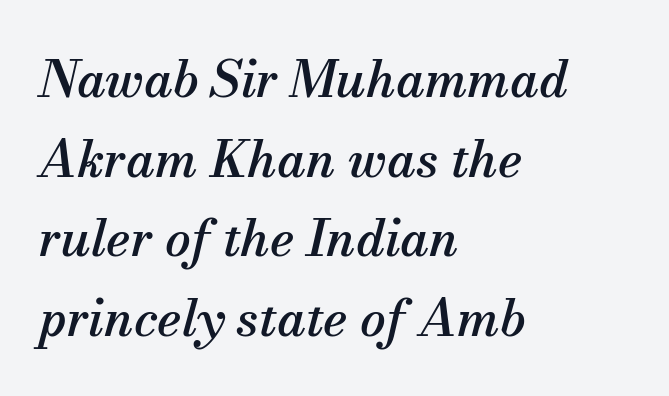
Letters rest on an invisible, unmarked baseline. Is this a fixed-width face? No — the glyphs have proportional, varying widths. Are there feet on the stems? There are — it's a serif. Designer's note — italics engaged.
